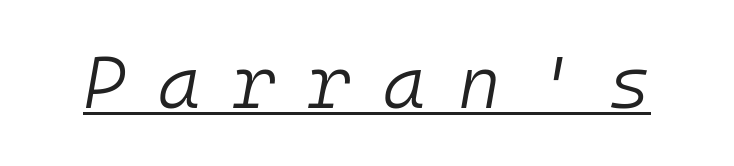
The face used here is rendered with a markedly widened letterfit. Each stroke keeps to a modest, everyday thickness or less. The glyphs are accompanied by a horizontal stroke just below them. In terms of posture, this sample is oblique.
